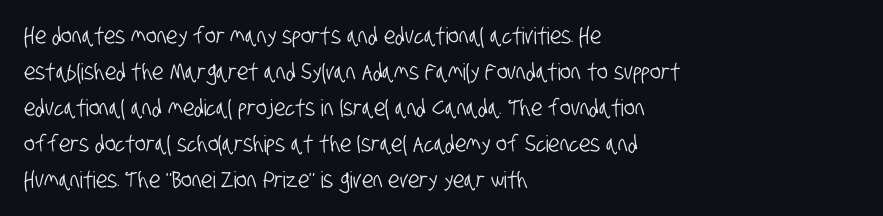
{"underline": "no", "align": "left", "line_spacing": "normal", "line_spacing_ratio": 1.56, "letter_spacing": "normal", "letter_spacing_em": 0.0, "glyph_px": 23}
